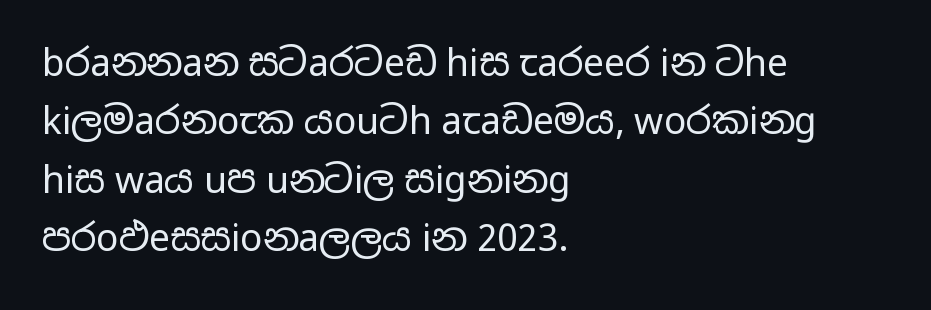
The image shows 37 px regular-weight, wide sans-serif type, upright; set left-aligned, normal line spacing (1.58x), normal letter spacing, not underlined; low stroke contrast and a medium x-height.
